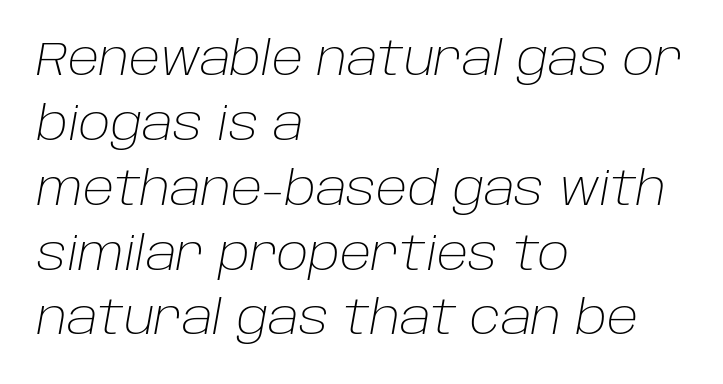
The image shows 47 px light type, italic (leaning right); set left-aligned, normal line spacing (1.38x), normal letter spacing, not underlined; low stroke contrast and a large x-height.
